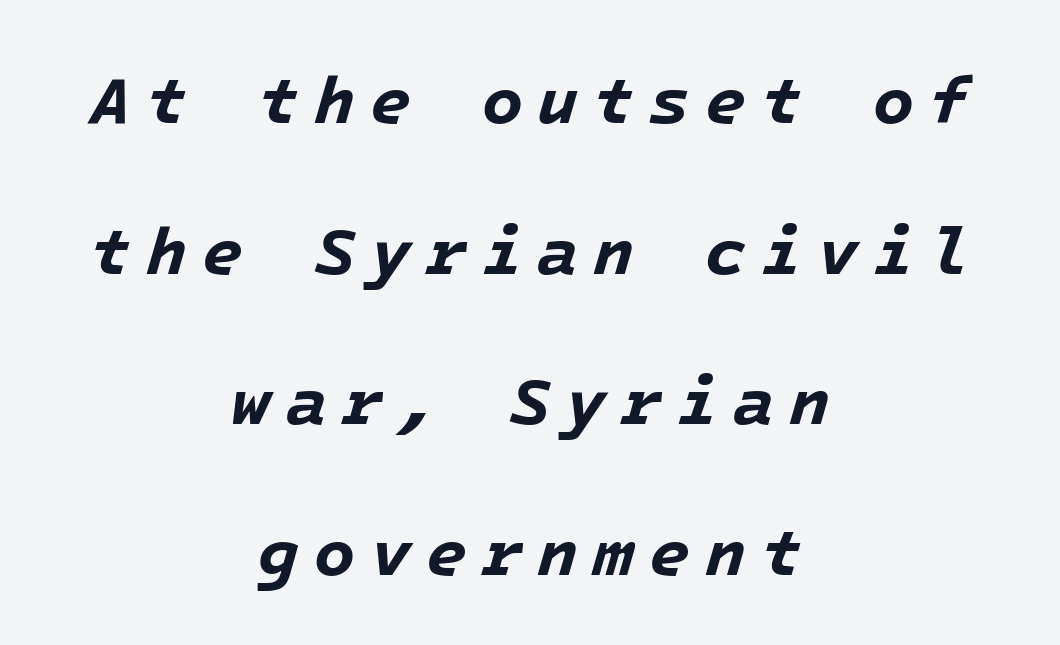
{"italic": "yes", "lean": "right", "slant_degrees": 16, "bold": "yes", "weight": "bold", "width": "normal", "stroke_contrast": "low", "x_height": "medium", "underline": "no", "align": "center", "line_spacing": "loose", "line_spacing_ratio": 2.25, "letter_spacing": "wide", "letter_spacing_em": 0.22, "glyph_px": 67}
